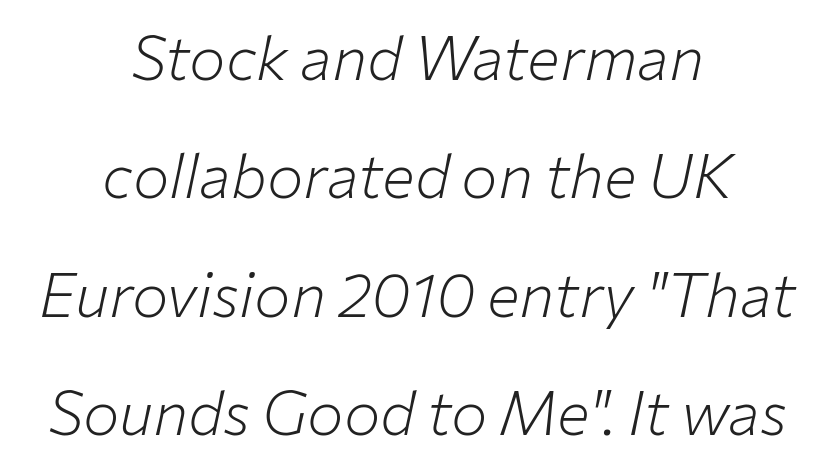
The image shows 61 px light type, italic (leaning right); set centered, loose line spacing (1.94x), normal letter spacing, not underlined; low stroke contrast and a medium x-height.
